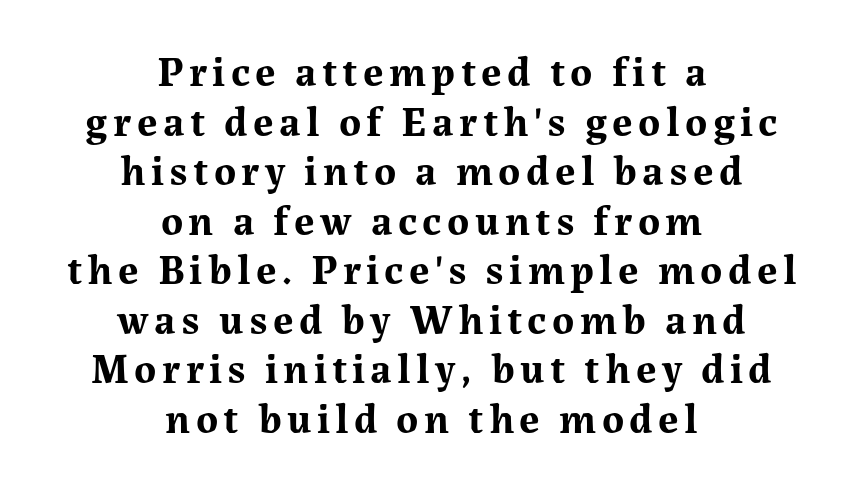
The image shows 42 px bold serif type, upright; set centered, line spacing 1.18x, not underlined; medium stroke contrast and a medium x-height.
